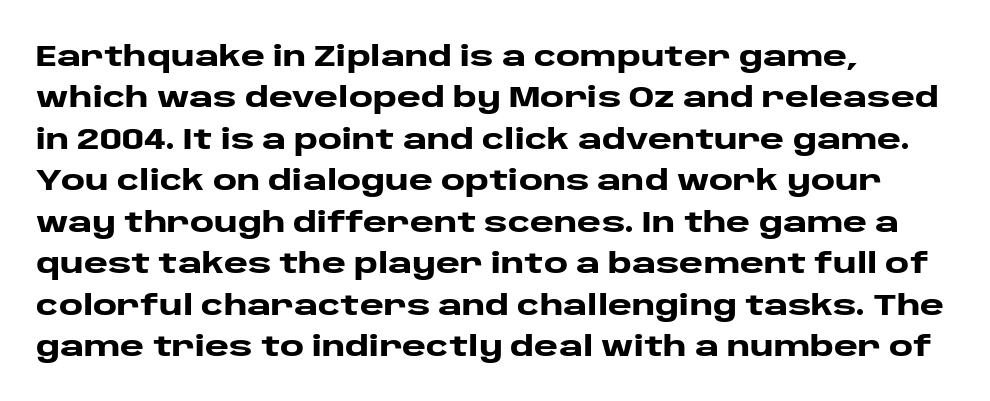
Q: Is the text bold? A: Yes.
Q: Is the text italic (slanted)? A: No, it is upright.
Q: Is the typeface a serif or a sans-serif typeface? A: Sans-serif.
Q: Is the text underlined? A: No.
Q: How is the paragraph aligned? A: Left-aligned.
Q: Is the spacing between letters normal or unusually wide? A: Normal.
Q: Is the spacing between lines tight, normal or loose? A: Normal.
Q: Width (condensed, normal, or wide)? A: Wide.
Q: Stroke contrast? A: Low.
Q: x-height? A: Large.
Q: Monospaced? A: No.
